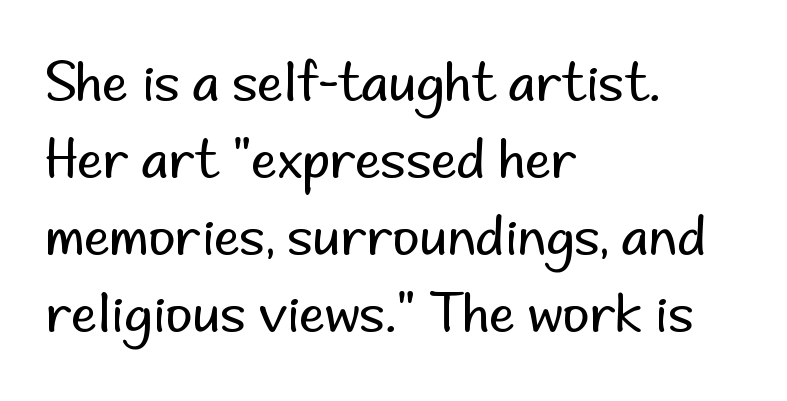
Q: Is the text bold? A: No.
Q: Is the text italic (slanted)? A: No, it is upright.
Q: Is the typeface a serif or a sans-serif typeface? A: Sans-serif.
Q: Is the text underlined? A: No.
Q: How is the paragraph aligned? A: Left-aligned.
Q: Is the spacing between letters normal or unusually wide? A: Normal.
Q: Is the spacing between lines tight, normal or loose? A: Normal.
Q: Width (condensed, normal, or wide)? A: Normal.
Q: Stroke contrast? A: Low.
Q: x-height? A: Small.
Q: Monospaced? A: No.
